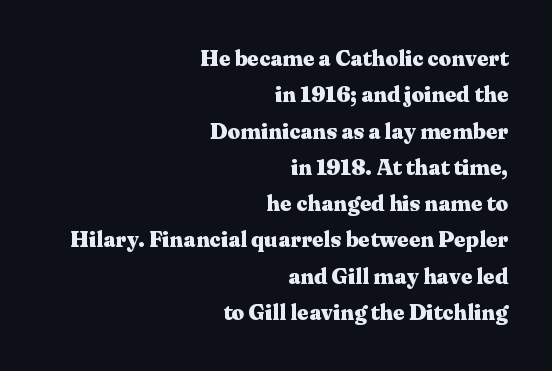
{"italic": "no", "bold": "yes", "underline": "no", "align": "right", "line_spacing": "normal", "line_spacing_ratio": 1.65, "letter_spacing": "normal", "letter_spacing_em": 0.0, "glyph_px": 22}
